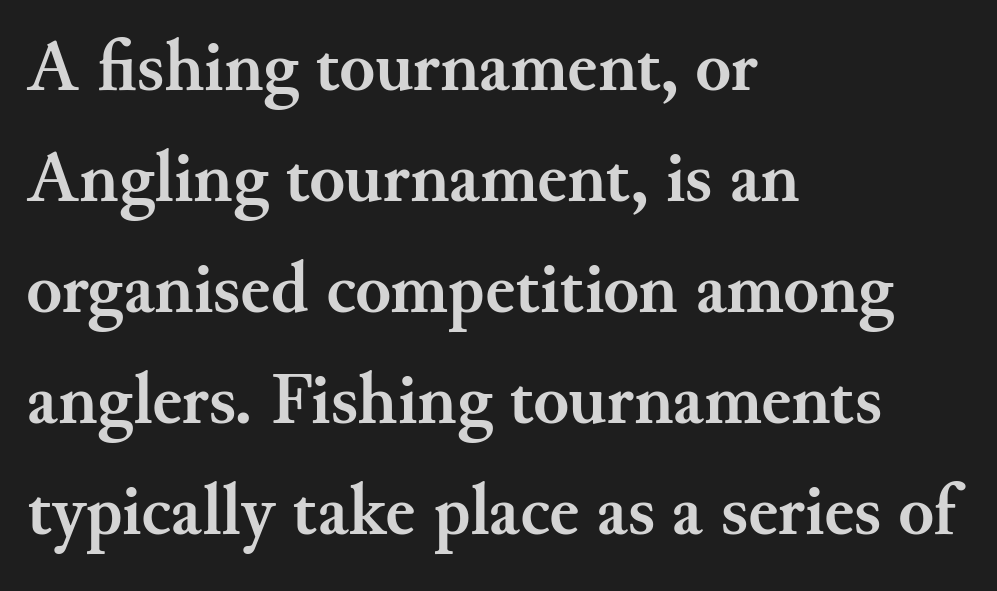
Any mark beneath the type? The region is blank. Compared with typical paragraphs, the rows here are spaced about the same. Posture: upright roman. Observe the serifs anchoring each vertical stroke in this sample.
